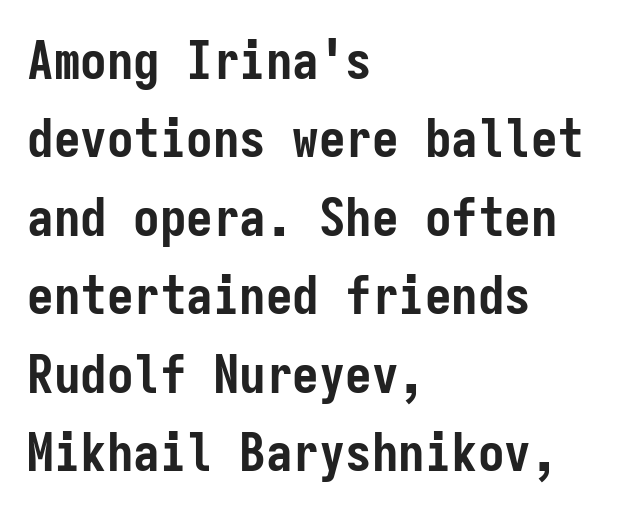
{"serif": "no", "italic": "no", "bold": "yes", "weight": "semibold", "width": "condensed", "stroke_contrast": "low", "x_height": "medium", "monospaced": "yes", "underline": "no", "align": "left", "line_spacing": "normal", "line_spacing_ratio": 1.48, "letter_spacing": "normal", "letter_spacing_em": 0.0, "glyph_px": 53}
